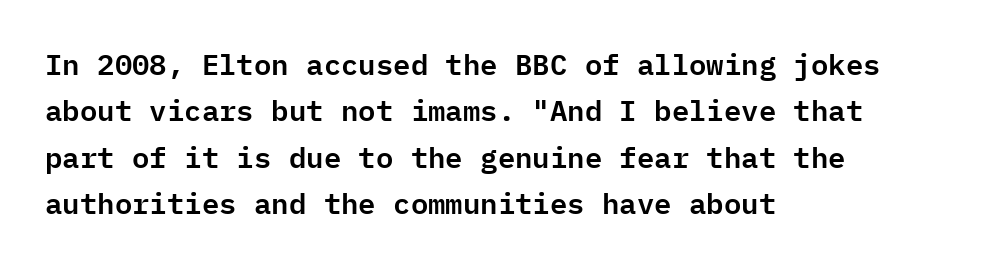
The image shows 29 px sans-serif type, upright, monospaced; set left-aligned, normal line spacing (1.6x), normal letter spacing, not underlined; low stroke contrast and a medium x-height.
